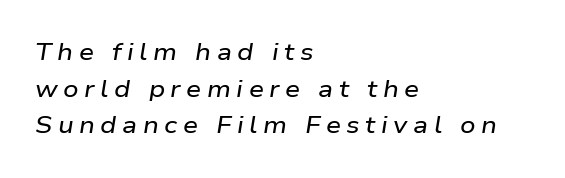
The image shows 24 px text type, italic (leaning right); set left-aligned, normal line spacing (1.53x), unusually wide letter spacing (+0.23 em), not underlined.
